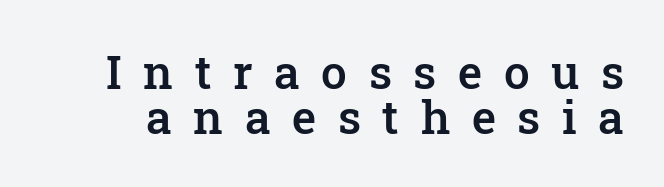
You could not count columns in this text — the font is proportionally spaced. These lines carry some extra weight — a demibold, not a full bold. Regarding serifs, this sample has them. Underlining? Definitely not there.
